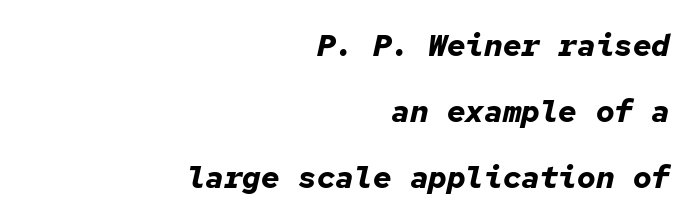
Does the lettering tilt? It does — this is italic. Honestly, there is no underline to notice here at all. Plenty of ink on the page — the face is bold. These lines are set flush right with a ragged left edge. Honestly, the letter spacing is just normal — you wouldn't notice it.
